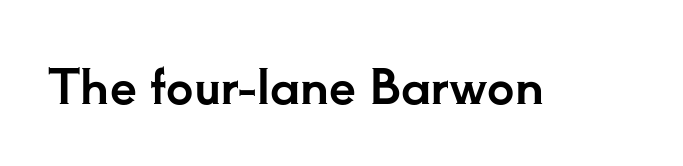
Do the characters align in a grid? No, the font is proportional. Short note: letters normally spaced. This rendering features lettering with no underline. Type style note: has serifs. Does the lettering tilt? It doesn't — this is upright.
